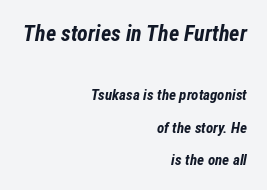
The image shows 22 px bold type, italic (leaning right); set right-aligned, loose line spacing (2.19x), normal letter spacing, not underlined; the first (top) block is 1.47x larger.
